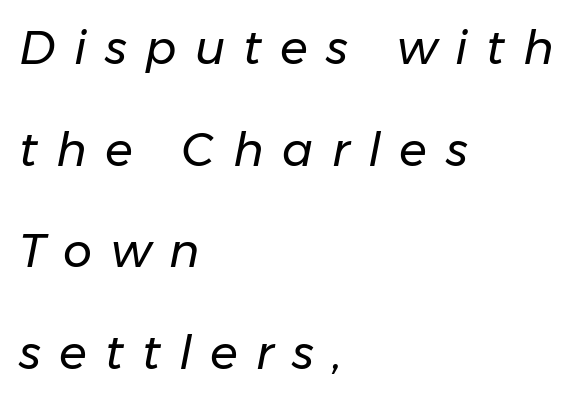
Q: Is the text bold? A: No.
Q: Is the text italic (slanted)? A: Yes, it leans right by about 11 degrees.
Q: Is the text underlined? A: No.
Q: How is the paragraph aligned? A: Left-aligned.
Q: Is the spacing between letters normal or unusually wide? A: Unusually wide.
Q: Is the spacing between lines tight, normal or loose? A: Loose.
Q: Width (condensed, normal, or wide)? A: Normal.
Q: Stroke contrast? A: Low.
Q: x-height? A: Medium.
Q: Monospaced? A: No.
